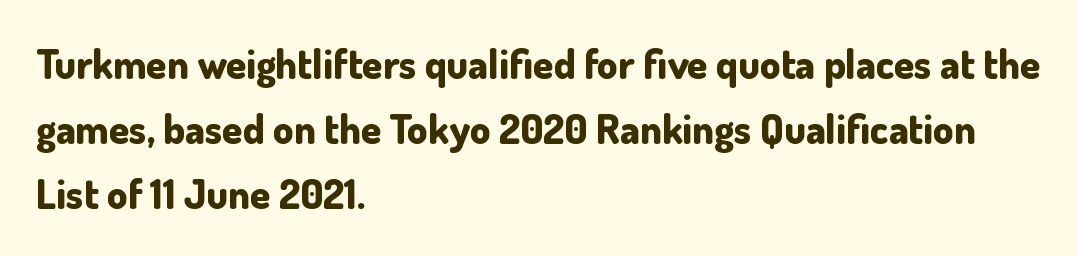
Does the type have serifs? No, each stem ends abruptly. Italic? Not at all — the glyphs are vertical. No extra tracking has been applied to these lines. This rendering features lettering with no underline. The paragraph shown leans on its left margin. Bold? Absolutely — the strokes are thick and heavy.
